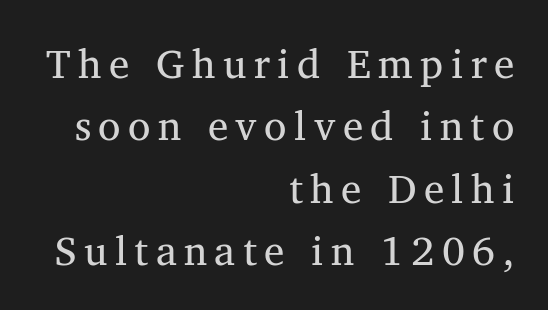
Q: Is the text bold? A: No.
Q: Is the typeface a serif or a sans-serif typeface? A: Serif.
Q: Is the text underlined? A: No.
Q: How is the paragraph aligned? A: Right-aligned.
Q: Is the spacing between lines tight, normal or loose? A: Normal.
Q: Width (condensed, normal, or wide)? A: Normal.
Q: Stroke contrast? A: Medium.
Q: x-height? A: Medium.
Q: Monospaced? A: No.
